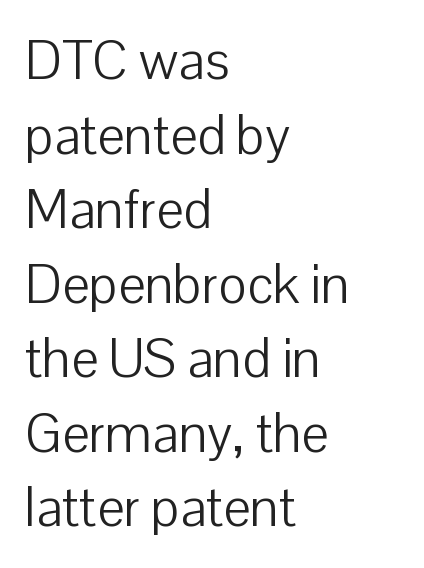
Heaviness? Minimal to ordinary, like unemphasized prose. Think of a printed novel: that variable character pitch is what you see here. Examine the stroke ends and you'll find no serifs. The lines sit at an ordinary, default distance from one another. Reading down the block, your eye returns to a fixed left position each line. Students, note that the glyphs here touch the page at normal intervals.
